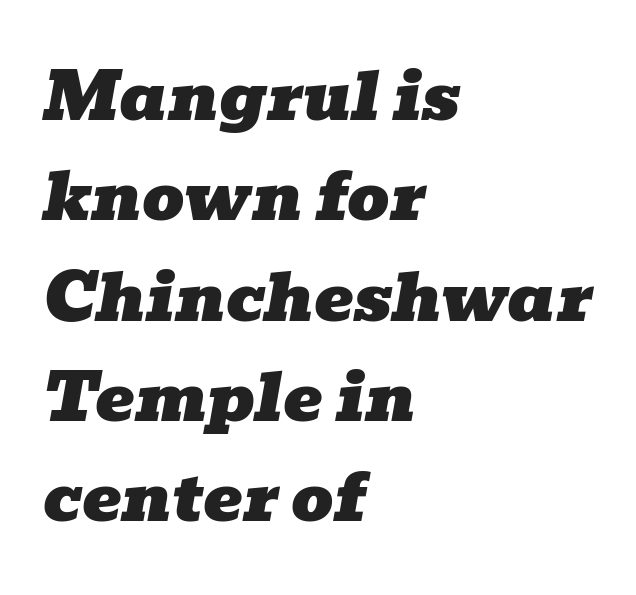
The image shows 66 px wide serif type, italic (leaning right); set left-aligned, normal line spacing (1.52x), normal letter spacing, not underlined; low stroke contrast and a medium x-height.
